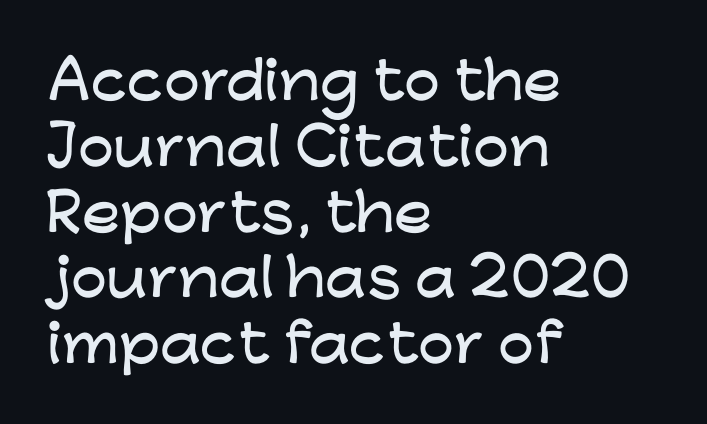
{"serif": "no", "italic": "no", "width": "wide", "stroke_contrast": "low", "x_height": "medium", "monospaced": "no", "underline": "no", "align": "left", "line_spacing": "normal", "line_spacing_ratio": 1.29, "letter_spacing": "normal", "letter_spacing_em": 0.0, "glyph_px": 51}
